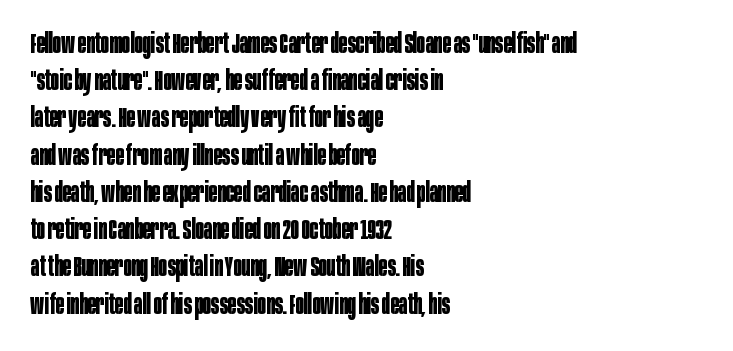
{"serif": "no", "italic": "no", "bold": "yes", "weight": "bold", "width": "condensed", "stroke_contrast": "low", "x_height": "large", "monospaced": "no", "underline": "no", "align": "left", "line_spacing": "normal", "line_spacing_ratio": 1.33, "letter_spacing": "normal", "letter_spacing_em": 0.0, "glyph_px": 28}
